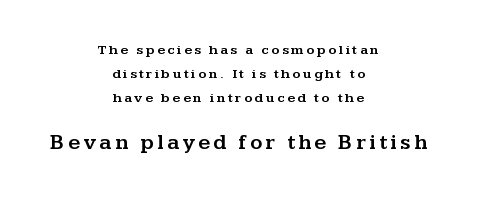
The image shows 21 px text type, upright; set centered, line spacing 1.72x, not underlined; the second (bottom) block is 1.5x larger.
